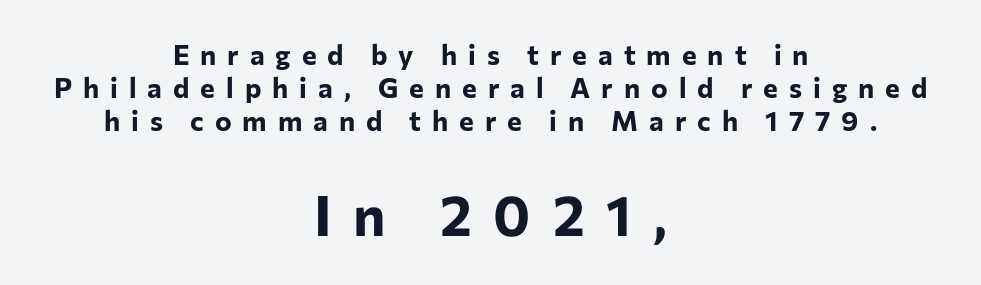
Q: Is the text bold? A: Yes.
Q: Is the text italic (slanted)? A: No, it is upright.
Q: Is the typeface a serif or a sans-serif typeface? A: Sans-serif.
Q: Is the text underlined? A: No.
Q: How is the paragraph aligned? A: Centered.
Q: Is the spacing between letters normal or unusually wide? A: Unusually wide.
Q: Which block of text is set in a larger size, the first (top) or the second (bottom)? A: The second (bottom) one.
Q: Width (condensed, normal, or wide)? A: Normal.
Q: Stroke contrast? A: Low.
Q: x-height? A: Medium.
Q: Monospaced? A: No.
